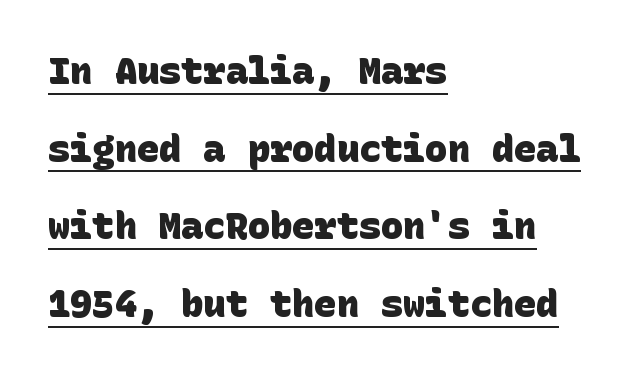
{"serif": "no", "bold": "yes", "weight": "heavy", "width": "normal", "stroke_contrast": "low", "x_height": "large", "underline": "yes", "align": "left", "line_spacing": "loose", "line_spacing_ratio": 2.1, "letter_spacing": "normal", "letter_spacing_em": 0.0, "glyph_px": 37}
